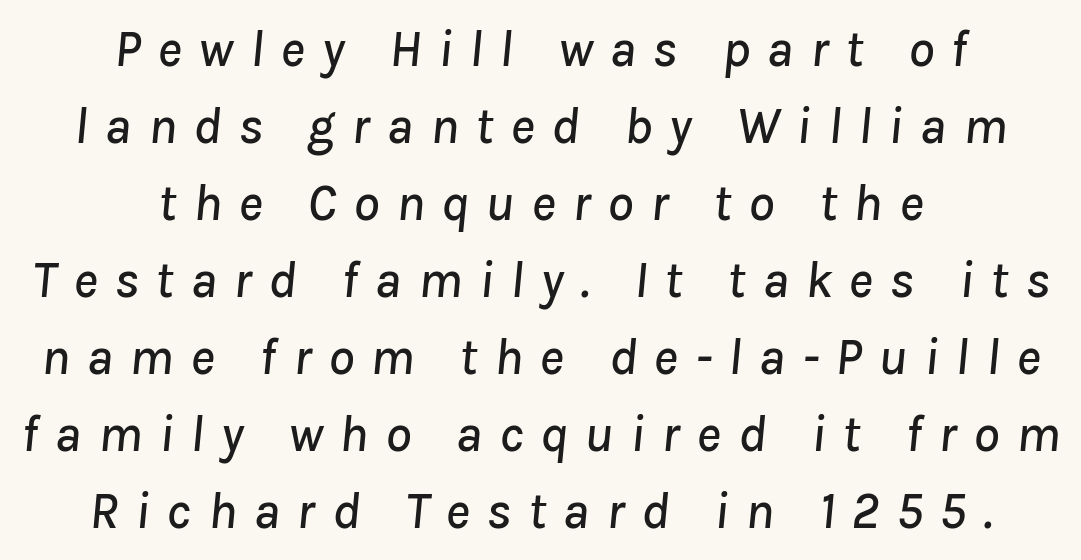
{"italic": "yes", "lean": "right", "slant_degrees": 8, "width": "normal", "stroke_contrast": "low", "x_height": "medium", "monospaced": "no", "underline": "no", "align": "center", "line_spacing": "normal", "line_spacing_ratio": 1.48, "letter_spacing": "wide", "letter_spacing_em": 0.32, "glyph_px": 52}
